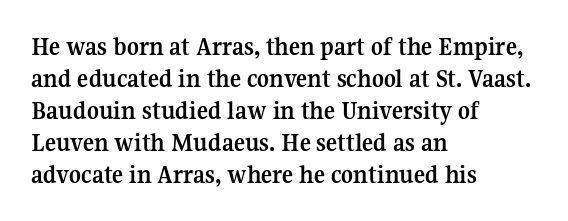
Q: Is the text bold? A: Yes.
Q: Is the text italic (slanted)? A: No, it is upright.
Q: Is the text underlined? A: No.
Q: How is the paragraph aligned? A: Left-aligned.
Q: Is the spacing between letters normal or unusually wide? A: Normal.
